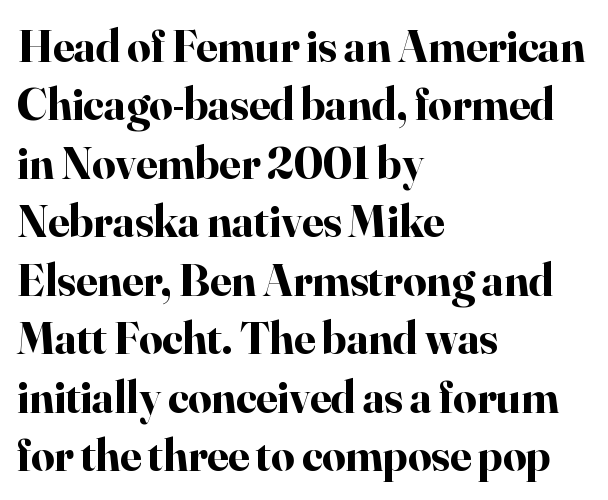
Q: Is the text bold? A: Yes.
Q: Is the text italic (slanted)? A: No, it is upright.
Q: Is the typeface a serif or a sans-serif typeface? A: Serif.
Q: Is the text underlined? A: No.
Q: How is the paragraph aligned? A: Left-aligned.
Q: Is the spacing between letters normal or unusually wide? A: Normal.
Q: Is the spacing between lines tight, normal or loose? A: Normal.
Q: Width (condensed, normal, or wide)? A: Normal.
Q: Stroke contrast? A: High.
Q: x-height? A: Small.
Q: Monospaced? A: No.
